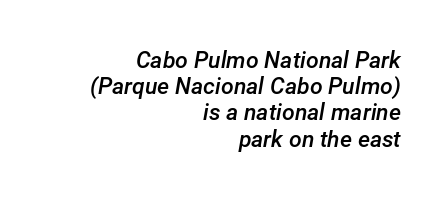
Q: Is the text bold? A: Semi-bold.
Q: Is the text italic (slanted)? A: Yes, it leans right by about 12 degrees.
Q: Is the text underlined? A: No.
Q: How is the paragraph aligned? A: Right-aligned.
Q: Is the spacing between letters normal or unusually wide? A: Normal.
Q: Is the spacing between lines tight, normal or loose? A: Tight.
